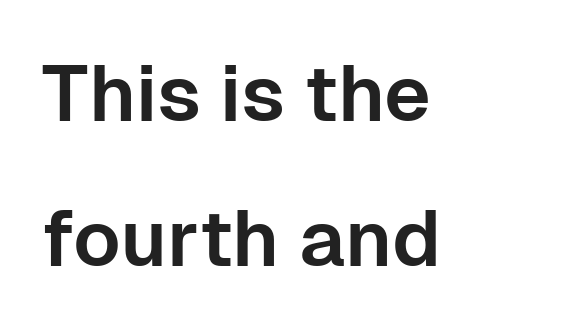
The image shows 79 px sans-serif type, upright; set left-aligned, line spacing 1.83x, normal letter spacing, not underlined; low stroke contrast and a medium x-height.
